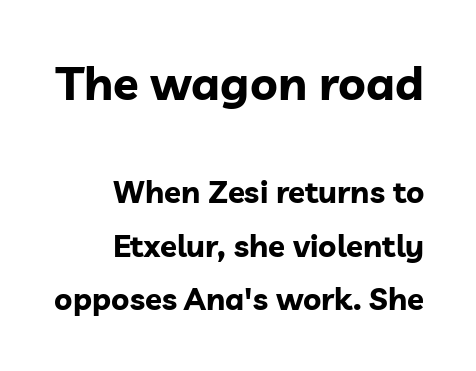
{"serif": "no", "italic": "no", "bold": "yes", "weight": "bold", "width": "normal", "stroke_contrast": "low", "x_height": "medium", "monospaced": "no", "underline": "no", "align": "right", "line_spacing_ratio": 1.73, "letter_spacing": "normal", "letter_spacing_em": 0.0, "larger_block": "first", "size_ratio": 1.52, "glyph_px": 47}
